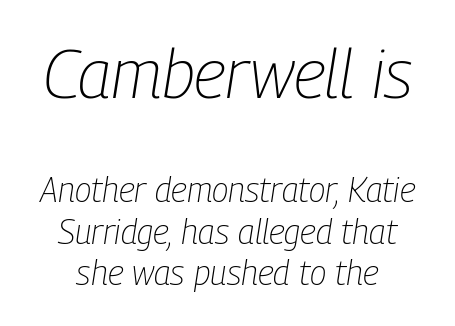
These lines were composed using italics. Each word holds together tightly as a unit, with standard inter-letter gaps. The passage shown is typed in a proportional face where columns would drift. Summary of weight: not heavy and not bold. You get the large type first, then a drop to smaller type.
